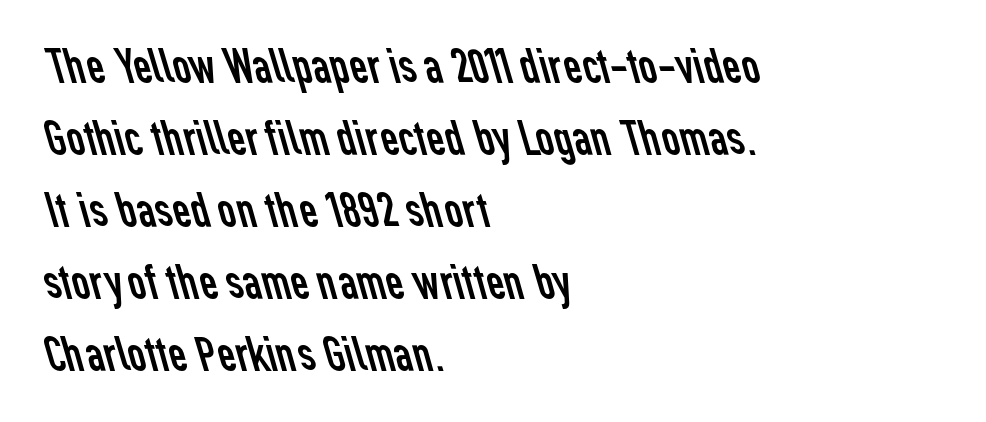
Is this a heavy cut? Hardly; it is regular or lighter. The rendering uses natural spacing where letterforms have individual widths. This block has exactly the height ordinary leading produces. Type style note: lacks serifs. The lines in this sample share a left origin and differ only in where they stop.
